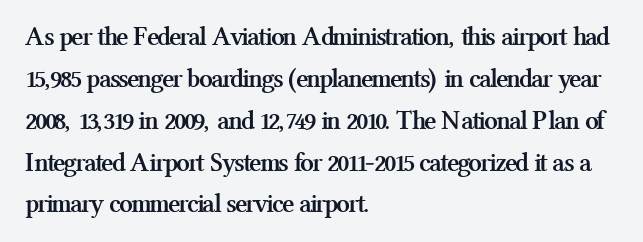
The face used here has the dense, thick strokes of a bold. Students, observe: this is what conventionally led text looks like. Notice how the stems are strictly vertical — no italics here. The setting favours the left margin, as ordinary paragraphs usually do.
